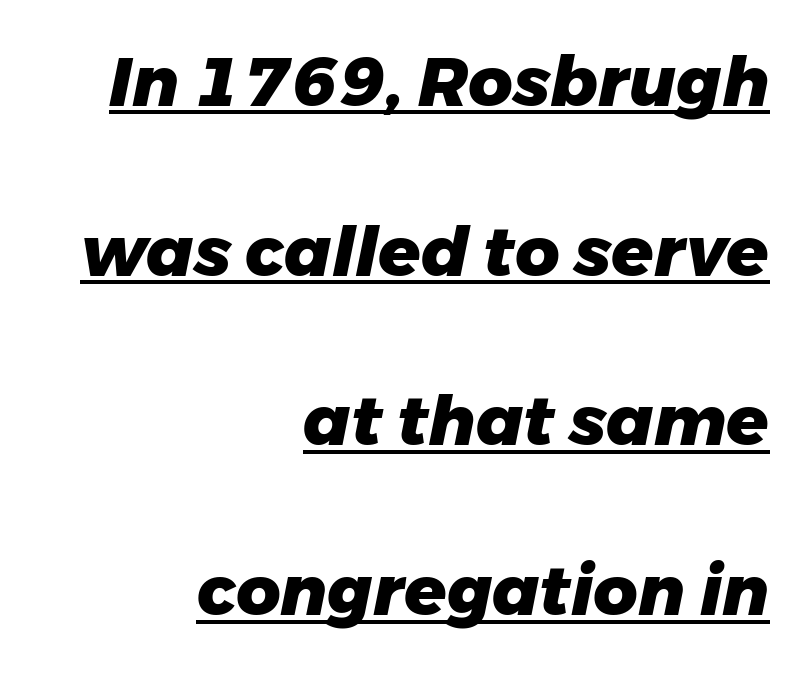
The image shows 69 px heavy type, italic (leaning right); set right-aligned, loose line spacing (2.46x), normal letter spacing, underlined; low stroke contrast and a medium x-height.
